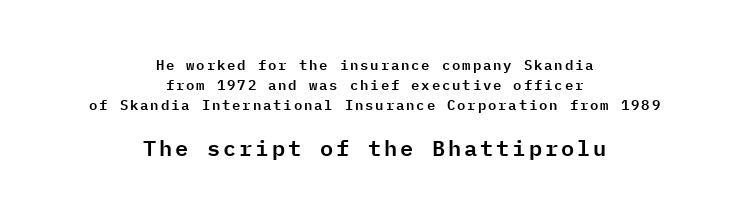
The image shows 22 px text type, upright; set centered, normal line spacing (1.44x), not underlined; the second (bottom) block is 1.57x larger.
